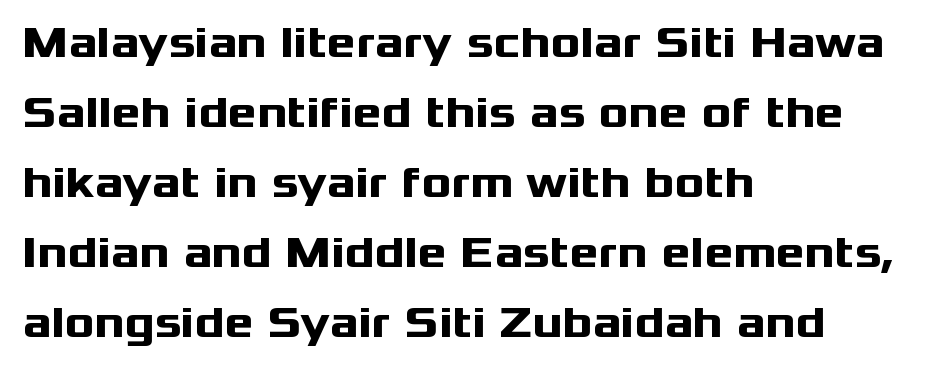
Normally led — the rows are evenly, conventionally spaced. The glyphs are unaccompanied by any horizontal stroke below them. Type style note: lacks serifs. Here the designer chose a conventional face with non-uniform glyph widths. Glyph-to-glyph distance matches everyday printed text.
